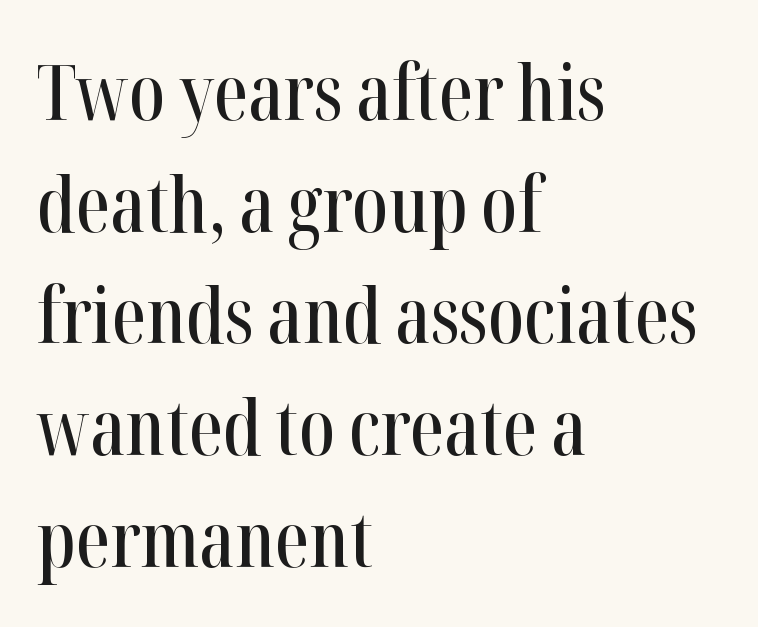
Q: Is the text italic (slanted)? A: No, it is upright.
Q: Is the typeface a serif or a sans-serif typeface? A: Serif.
Q: Is the text underlined? A: No.
Q: How is the paragraph aligned? A: Left-aligned.
Q: Is the spacing between letters normal or unusually wide? A: Normal.
Q: Is the spacing between lines tight, normal or loose? A: Normal.
Q: Width (condensed, normal, or wide)? A: Condensed.
Q: Stroke contrast? A: High.
Q: x-height? A: Medium.
Q: Monospaced? A: No.
